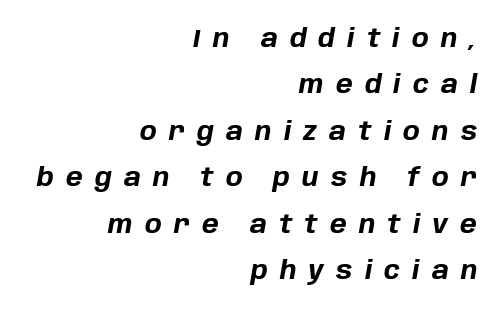
The passage shown is emphatically bold. Honestly, there is no underline to notice here at all. Italic? Definitely — the glyphs are oblique. All the whitespace from short lines collects on the left. How are the letters spaced? Widely, with obvious added tracking.
